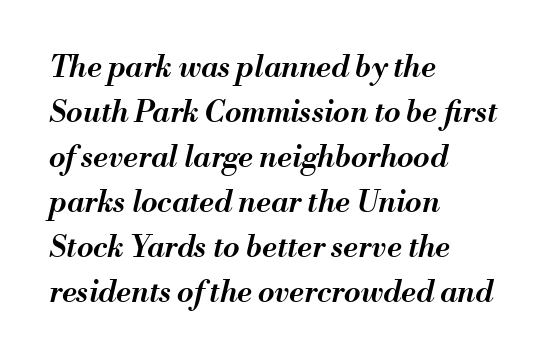
The image shows 30 px semibold type, italic (leaning right); set left-aligned, normal line spacing (1.5x), normal letter spacing, not underlined; medium stroke contrast and a small x-height.
